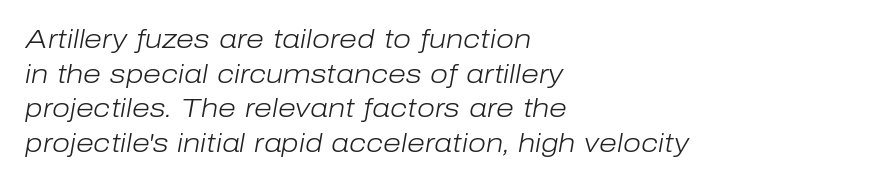
Q: Is the text bold? A: No.
Q: Is the text italic (slanted)? A: Yes, it leans right by about 10 degrees.
Q: Is the text underlined? A: No.
Q: How is the paragraph aligned? A: Left-aligned.
Q: Is the spacing between letters normal or unusually wide? A: Normal.
Q: Is the spacing between lines tight, normal or loose? A: Normal.
